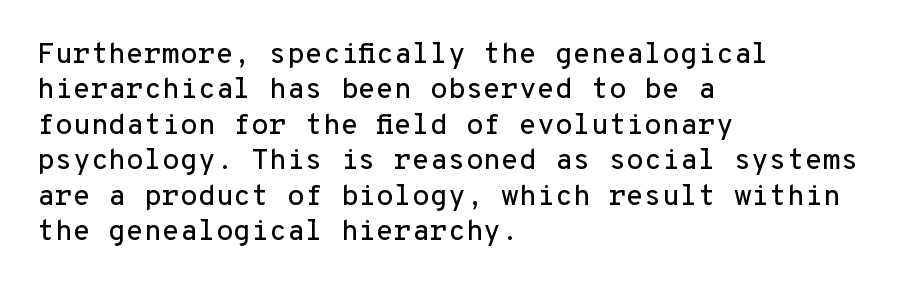
The image shows 29 px sans-serif type, upright, monospaced; set left-aligned, line spacing 1.22x, normal letter spacing, not underlined; low stroke contrast and a medium x-height.
